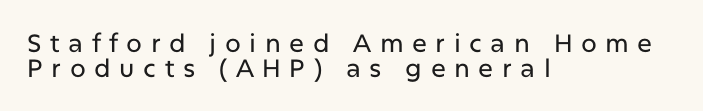
This rendering widens character spacing well past its baseline value. Has an underline been added? It has not. The lines in this sample share a left origin and differ only in where they stop. What's the leading like? Squeezed, with rows nearly overlapping.
